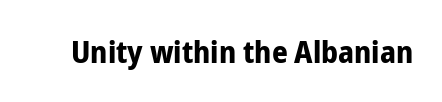
{"serif": "no", "italic": "no", "bold": "yes", "weight": "bold", "width": "condensed", "stroke_contrast": "low", "x_height": "medium", "monospaced": "no", "underline": "no", "letter_spacing": "normal", "letter_spacing_em": 0.0, "glyph_px": 31}
